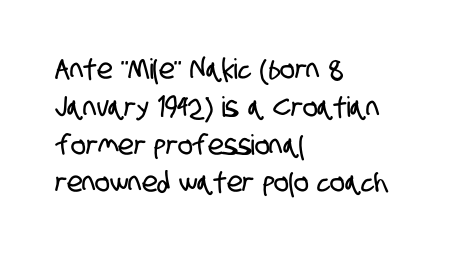
{"serif": "no", "width": "condensed", "stroke_contrast": "low", "x_height": "large", "monospaced": "no", "underline": "no", "align": "left", "line_spacing": "normal", "line_spacing_ratio": 1.35, "letter_spacing": "normal", "letter_spacing_em": 0.0, "glyph_px": 28}
